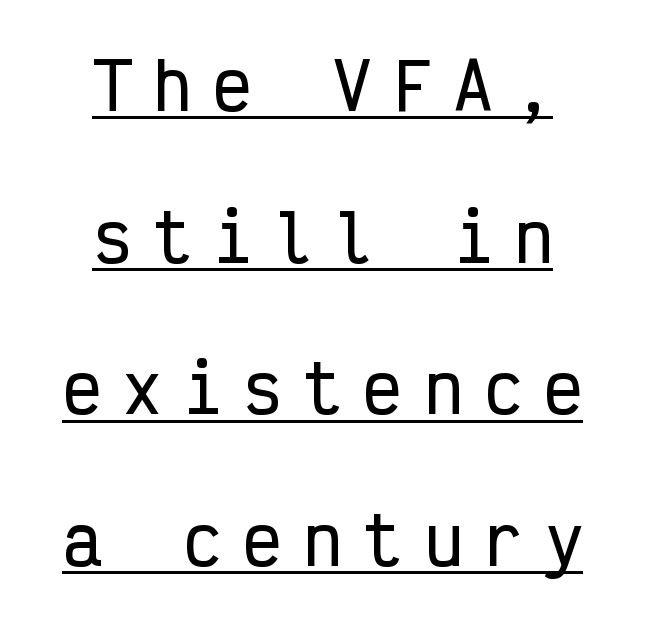
Q: Is the text italic (slanted)? A: No, it is upright.
Q: Is the typeface a serif or a sans-serif typeface? A: Sans-serif.
Q: Is the text underlined? A: Yes.
Q: How is the paragraph aligned? A: Centered.
Q: Is the spacing between letters normal or unusually wide? A: Unusually wide.
Q: Is the spacing between lines tight, normal or loose? A: Loose.
Q: Width (condensed, normal, or wide)? A: Condensed.
Q: Stroke contrast? A: Low.
Q: x-height? A: Medium.
Q: Monospaced? A: Yes.
